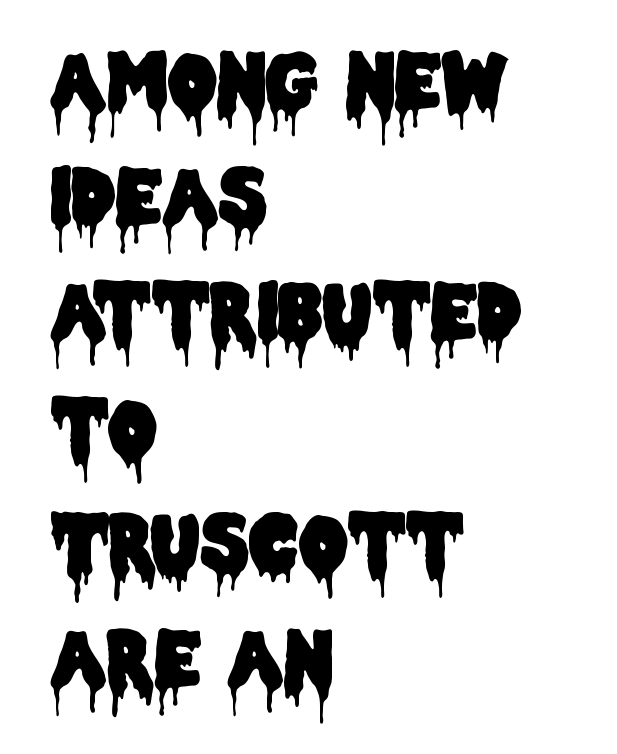
{"serif": "no", "italic": "no", "width": "condensed", "stroke_contrast": "low", "x_height": "large", "monospaced": "no", "underline": "no", "align": "left", "line_spacing": "normal", "line_spacing_ratio": 1.52, "letter_spacing": "normal", "letter_spacing_em": 0.0, "glyph_px": 76}
